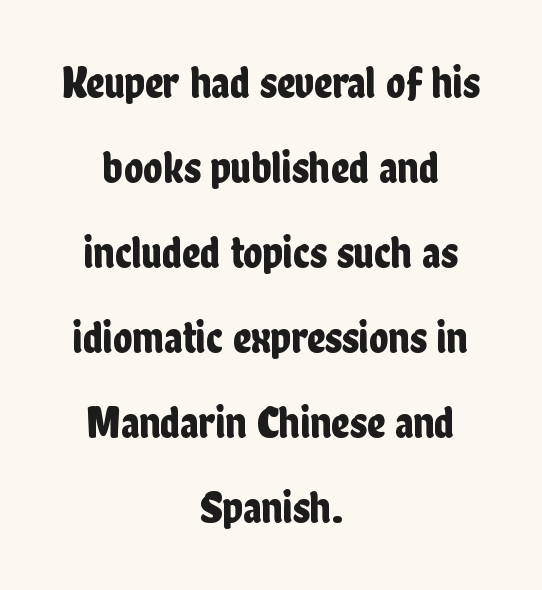
{"serif": "no", "italic": "no", "width": "condensed", "stroke_contrast": "low", "x_height": "medium", "monospaced": "no", "underline": "no", "align": "center", "line_spacing_ratio": 1.89, "letter_spacing": "normal", "letter_spacing_em": 0.0, "glyph_px": 45}
